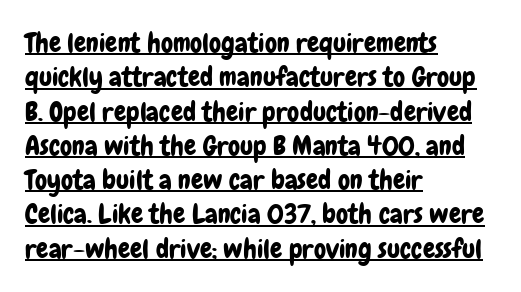
Casual observation: everything's shoved over to the left. A typesetter would call this zero additional tracking. Every stem runs plumb, perpendicular to the baseline. Compared with undecorated copy, this sample adds a rule below the words. Each new line begins a customary step beneath the previous one.
